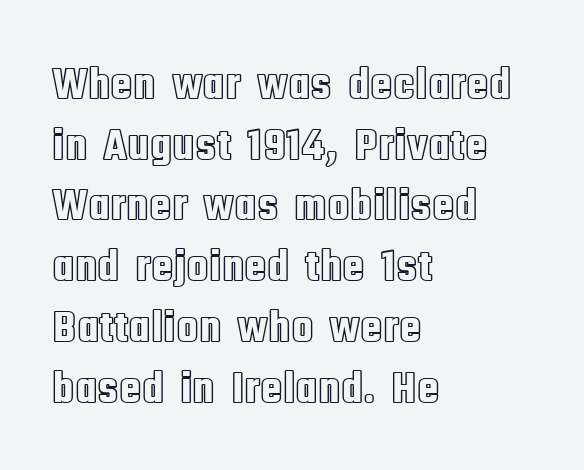
Q: Is the text italic (slanted)? A: No, it is upright.
Q: Is the text underlined? A: No.
Q: How is the paragraph aligned? A: Left-aligned.
Q: Is the spacing between letters normal or unusually wide? A: Normal.
Q: Is the spacing between lines tight, normal or loose? A: Normal.
Q: Width (condensed, normal, or wide)? A: Condensed.
Q: x-height? A: Large.
Q: Monospaced? A: No.
